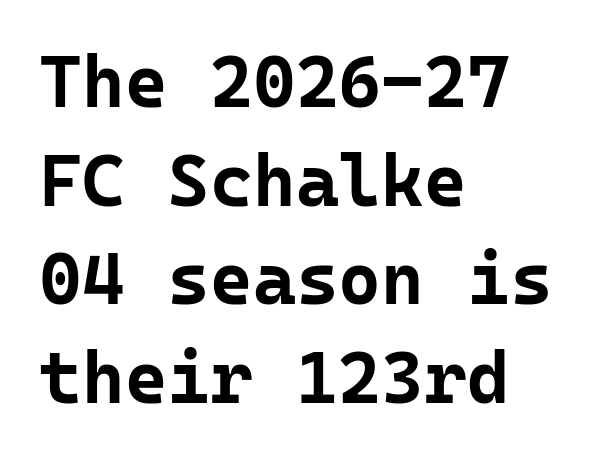
The image shows 73 px bold sans-serif type, upright, monospaced; set left-aligned, normal line spacing (1.35x), normal letter spacing, not underlined; low stroke contrast and a medium x-height.
